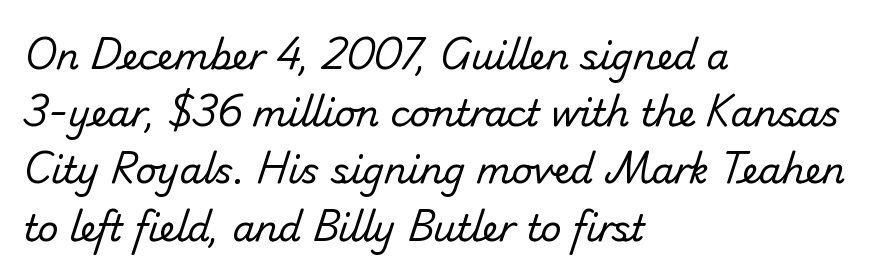
Regular leading. Plain, unruled lines of type. This reads as an unemphasized weight, regular at the heaviest. Do the characters align in a grid? No, the font is proportional. Characters follow at the spacing the type designer built in.
